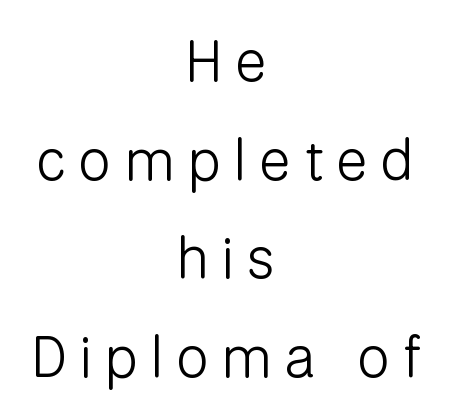
Caption: face not bold, strokes unweighted. The lettering holds an erect, upright posture throughout. The passage shown is typeset with a sans-serif family. The face used here is proportionally spaced, like ordinary book or web type.
